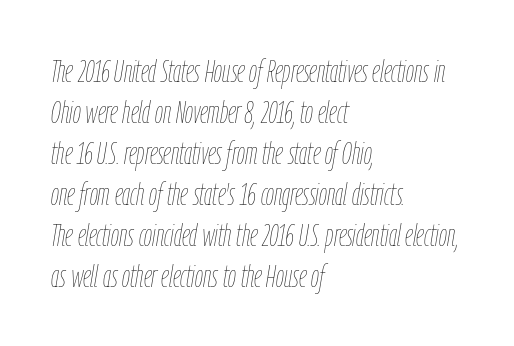
Inter-character spacing is left at the font's built-in metrics. The block of text has a typical density, with ordinary space between rows. Do the characters align in a grid? No, the font is proportional. Words float on clear page, feet unadorned. The ragged edge is on the right, which tells us the setting is flush left.
